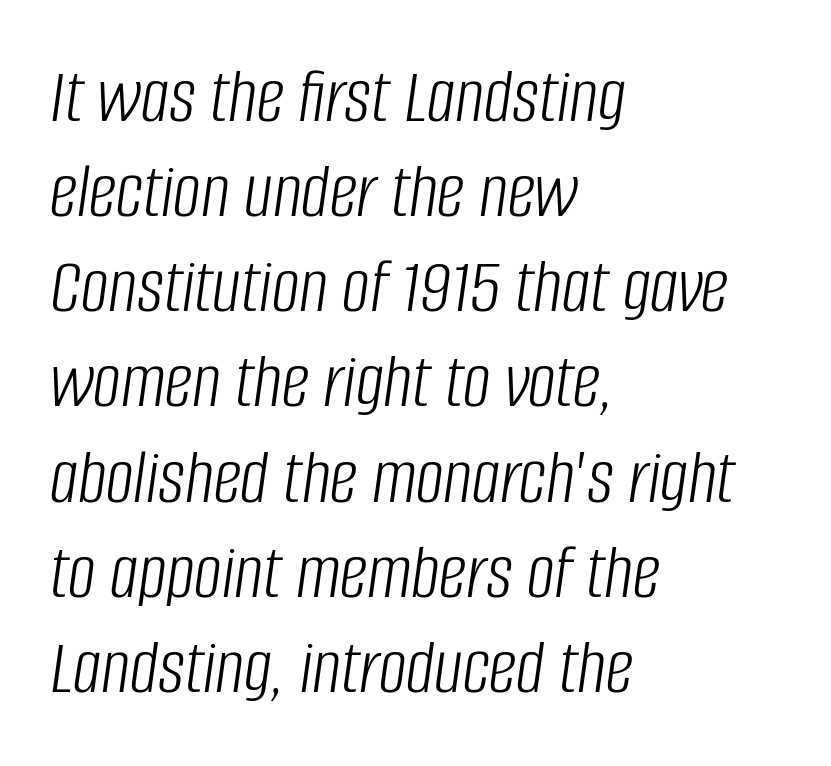
{"italic": "yes", "lean": "right", "slant_degrees": 8, "bold": "no", "weight": "light", "width": "condensed", "stroke_contrast": "low", "x_height": "large", "monospaced": "no", "underline": "no", "align": "left", "line_spacing_ratio": 1.22, "letter_spacing": "normal", "letter_spacing_em": 0.0, "glyph_px": 78}
